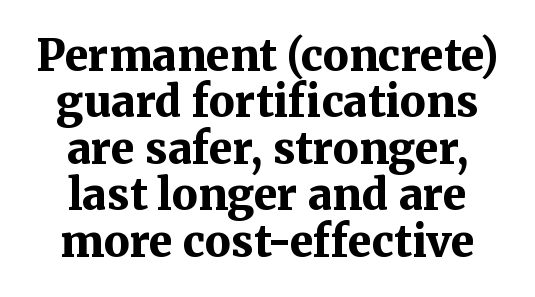
The image shows 43 px bold serif type, upright; set centered, tight line spacing (1.08x), normal letter spacing, not underlined; medium stroke contrast and a medium x-height.
